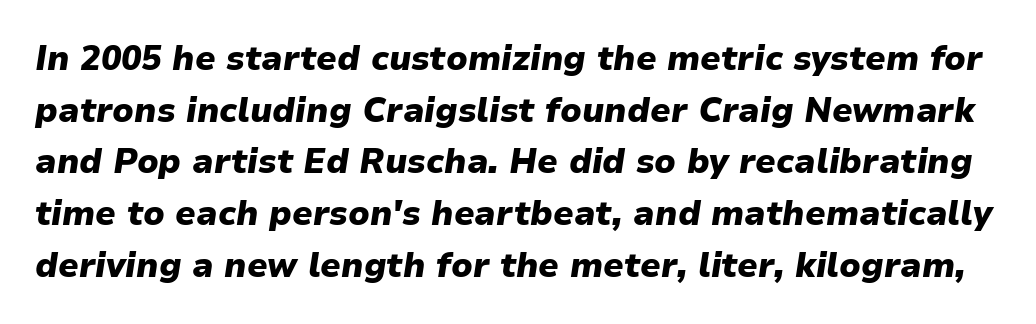
The image shows 34 px heavy type, italic (leaning right); set normal line spacing (1.52x), normal letter spacing, not underlined; low stroke contrast and a medium x-height.
